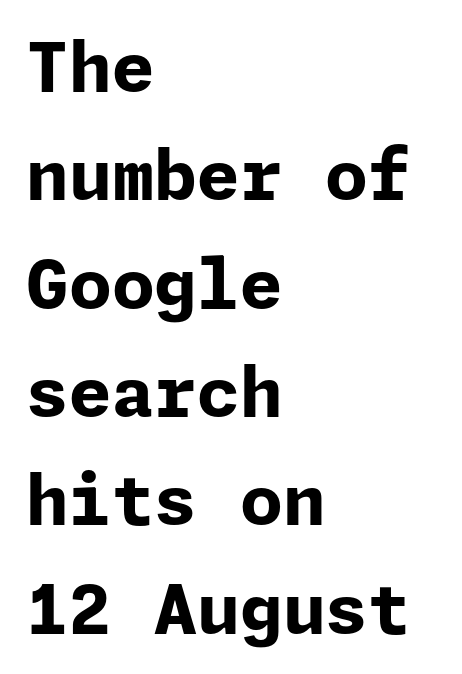
Strong, thick strokes mark this as bold type. These lines keep a tight, regular rhythm from letter to letter. The typesetter chose a ragged-right arrangement here. Evenly set lines give the paragraph a standard silhouette.
